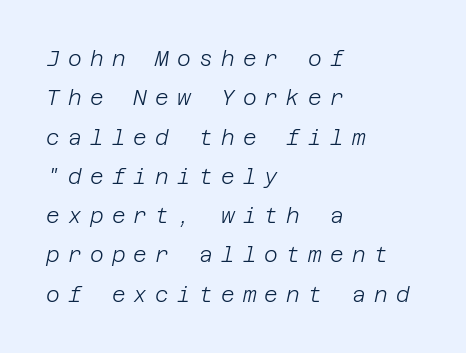
Would a proofreader flag this as italicized? Yes. Characters follow at a spacing far wider than the type designer built in. Is the stroke heavy? The answer is a plain regular-or-lighter. The text block is weighted toward the left margin, trailing off unevenly rightward. Plain, unruled lines of type.
